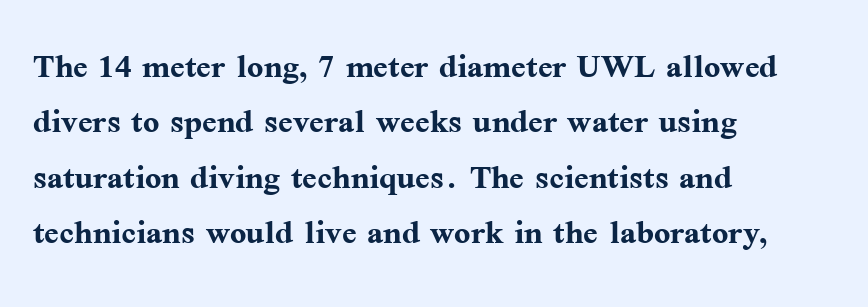
Q: Is the text bold? A: Yes.
Q: Is the text italic (slanted)? A: No, it is upright.
Q: Is the typeface a serif or a sans-serif typeface? A: Serif.
Q: Is the text underlined? A: No.
Q: How is the paragraph aligned? A: Left-aligned.
Q: Is the spacing between letters normal or unusually wide? A: Normal.
Q: Is the spacing between lines tight, normal or loose? A: Normal.
Q: Width (condensed, normal, or wide)? A: Normal.
Q: Stroke contrast? A: Medium.
Q: x-height? A: Medium.
Q: Monospaced? A: No.
